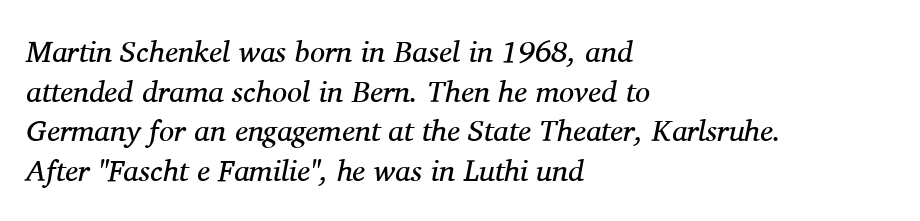
The lines are quadded left. The characters display serif detailing at their extremities. Tracking value appears to be zero — textbook default spacing. Nobody drew a line under any word here. Leading: standard.
